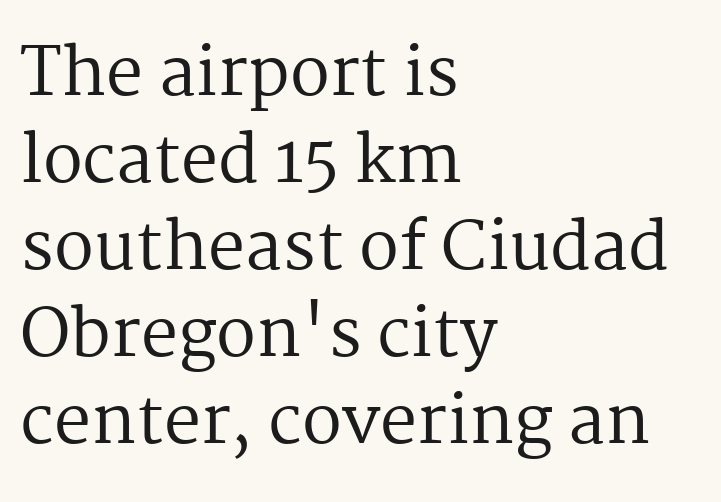
The string is rendered with underlining switched off. Stems here are at most as thick as an everyday book face. The tracking reads as untouched default to a designer's eye. Regarding leading, the lines here are spaced in the standard way. All the whitespace from short lines collects on the right. Every stem runs plumb, perpendicular to the baseline.
